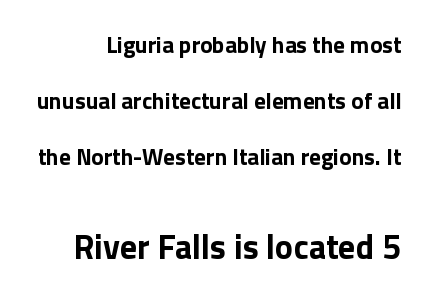
The image shows 34 px bold sans-serif type, upright; set loose line spacing (2.43x), normal letter spacing, not underlined; the second (bottom) block is 1.48x larger; low stroke contrast and a medium x-height.
